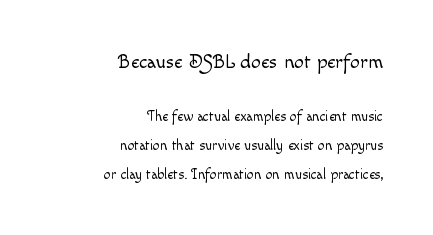
{"italic": "no", "bold": "no", "underline": "no", "align": "right", "line_spacing": "loose", "line_spacing_ratio": 2.09, "letter_spacing": "normal", "letter_spacing_em": 0.0, "larger_block": "first", "size_ratio": 1.43, "glyph_px": 20}
